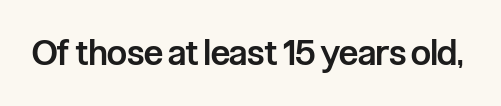
Each letter's strokes conclude bluntly, with no projecting serifs. The axis of the letterforms is exactly vertical. How are the letters spaced? Ordinarily, with no added tracking. Spacing verdict: proportional, widths tailored to each character. Typesetter's note: demi weight, one step under bold. The zone under the glyphs is completely vacant.
